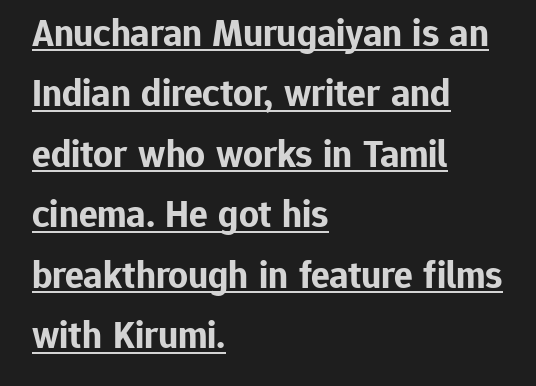
Chunky letters — that's bold for sure. You could not count columns in this text — the font is proportionally spaced. Glyph-to-glyph distance matches everyday printed text. Nope, not italic — everything's standing straight. This sample keeps an unexceptional amount of space between lines. Nothing sits at the stroke ends, so this counts as sans-serif.
